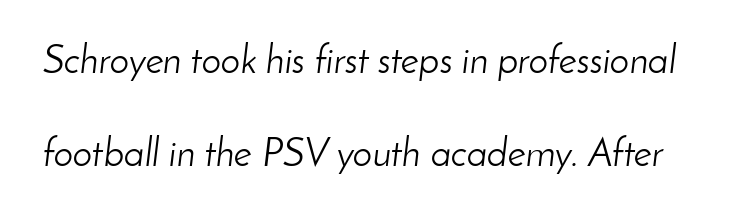
Q: Is the text bold? A: No.
Q: Is the text italic (slanted)? A: Yes, it leans right by about 8 degrees.
Q: Is the text underlined? A: No.
Q: Is the spacing between letters normal or unusually wide? A: Normal.
Q: Is the spacing between lines tight, normal or loose? A: Loose.
Q: Width (condensed, normal, or wide)? A: Normal.
Q: Stroke contrast? A: Low.
Q: x-height? A: Small.
Q: Monospaced? A: No.
